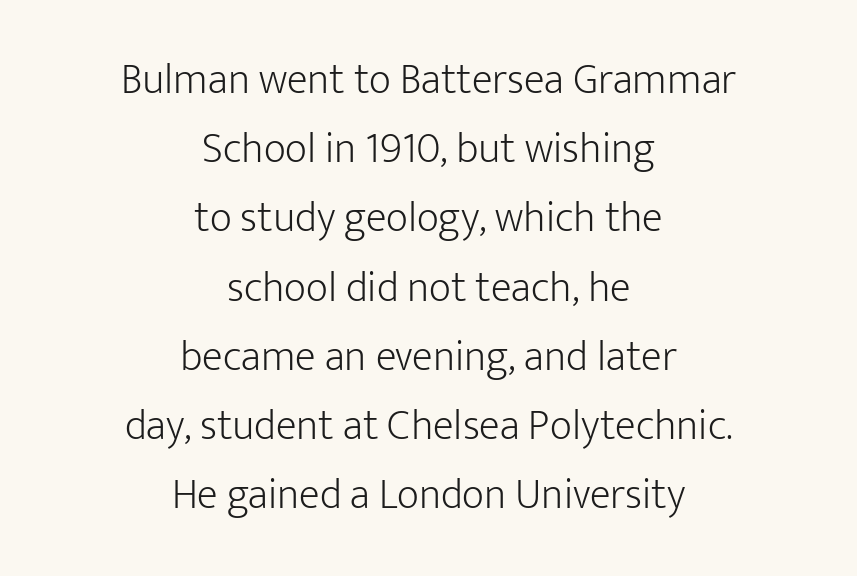
Q: Is the text bold? A: No.
Q: Is the text italic (slanted)? A: No, it is upright.
Q: Is the typeface a serif or a sans-serif typeface? A: Sans-serif.
Q: Is the text underlined? A: No.
Q: How is the paragraph aligned? A: Centered.
Q: Is the spacing between letters normal or unusually wide? A: Normal.
Q: Is the spacing between lines tight, normal or loose? A: Normal.
Q: Width (condensed, normal, or wide)? A: Normal.
Q: Stroke contrast? A: Low.
Q: x-height? A: Medium.
Q: Monospaced? A: No.
